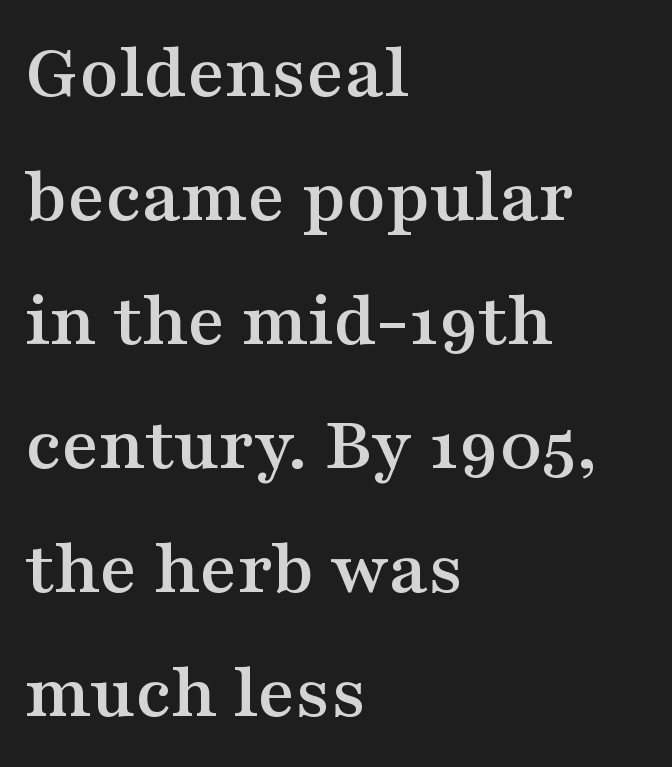
Q: Is the text italic (slanted)? A: No, it is upright.
Q: Is the typeface a serif or a sans-serif typeface? A: Serif.
Q: Is the text underlined? A: No.
Q: How is the paragraph aligned? A: Left-aligned.
Q: Is the spacing between letters normal or unusually wide? A: Normal.
Q: Is the spacing between lines tight, normal or loose? A: Normal.
Q: Width (condensed, normal, or wide)? A: Wide.
Q: Stroke contrast? A: Medium.
Q: x-height? A: Medium.
Q: Monospaced? A: No.
